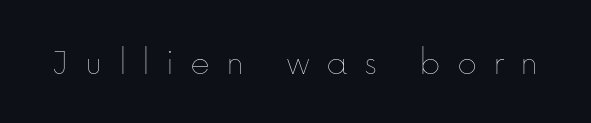
Q: Is the text bold? A: No.
Q: Is the text italic (slanted)? A: No, it is upright.
Q: Is the text underlined? A: No.
Q: Is the spacing between letters normal or unusually wide? A: Unusually wide.
Q: Width (condensed, normal, or wide)? A: Normal.
Q: Stroke contrast? A: Low.
Q: x-height? A: Medium.
Q: Monospaced? A: No.
